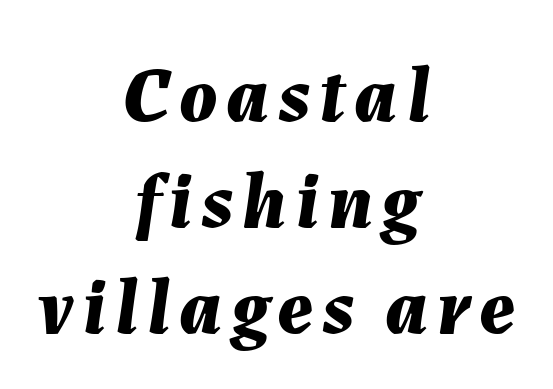
{"italic": "yes", "lean": "right", "slant_degrees": 7, "bold": "yes", "weight": "bold", "width": "normal", "stroke_contrast": "medium", "x_height": "medium", "monospaced": "no", "underline": "no", "align": "center", "line_spacing": "normal", "line_spacing_ratio": 1.34, "glyph_px": 79}
